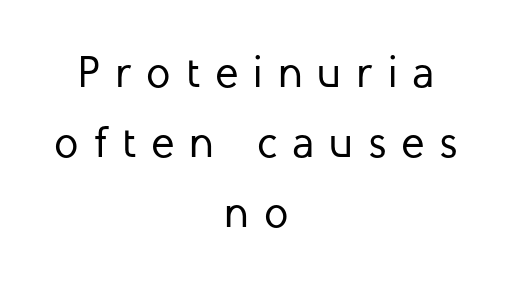
Q: Is the text bold? A: No.
Q: Is the text italic (slanted)? A: No, it is upright.
Q: Is the typeface a serif or a sans-serif typeface? A: Sans-serif.
Q: Is the text underlined? A: No.
Q: How is the paragraph aligned? A: Centered.
Q: Is the spacing between letters normal or unusually wide? A: Unusually wide.
Q: Is the spacing between lines tight, normal or loose? A: Normal.
Q: Width (condensed, normal, or wide)? A: Normal.
Q: Stroke contrast? A: Low.
Q: x-height? A: Medium.
Q: Monospaced? A: No.
